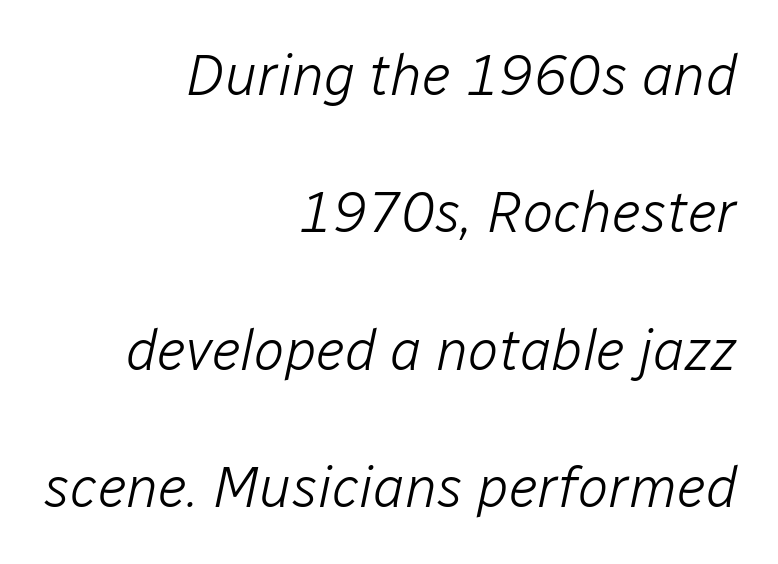
{"italic": "yes", "lean": "right", "slant_degrees": 12, "bold": "no", "weight": "light", "width": "normal", "stroke_contrast": "low", "x_height": "medium", "monospaced": "no", "underline": "no", "align": "right", "line_spacing": "loose", "line_spacing_ratio": 2.41, "letter_spacing": "normal", "letter_spacing_em": 0.0, "glyph_px": 57}
